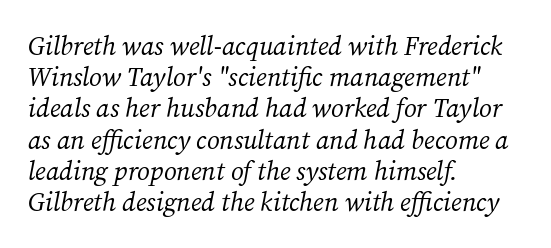
The image shows 26 px text type, italic (leaning right); set left-aligned, line spacing 1.2x, normal letter spacing, not underlined.
